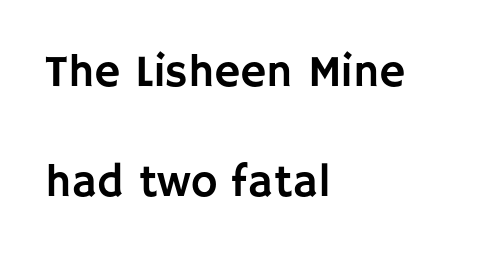
It's the straight-up-and-down kind of type. Typeset ragged right — the left edge is the straight one. Each row of text sits above clean, open space. You could fit nearly another row in the gap between these rows.
